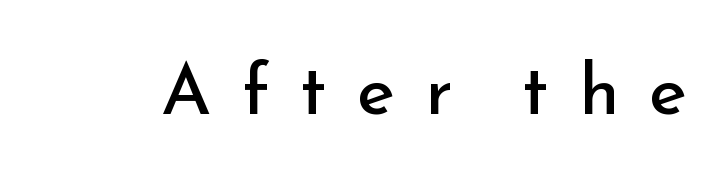
{"serif": "no", "italic": "no", "bold": "no", "weight": "regular", "width": "normal", "stroke_contrast": "low", "x_height": "small", "monospaced": "no", "underline": "no", "letter_spacing": "wide", "letter_spacing_em": 0.42, "glyph_px": 72}
